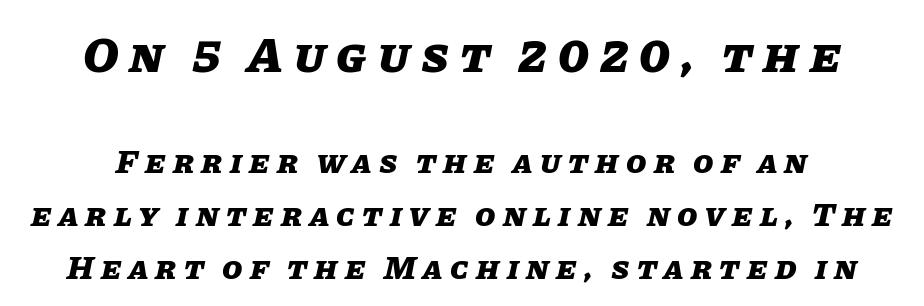
{"italic": "yes", "lean": "right", "slant_degrees": 11, "bold": "yes", "weight": "heavy", "width": "normal", "stroke_contrast": "low", "x_height": "large", "monospaced": "no", "underline": "no", "align": "center", "line_spacing": "normal", "line_spacing_ratio": 1.6, "letter_spacing": "wide", "letter_spacing_em": 0.22, "larger_block": "first", "size_ratio": 1.52, "glyph_px": 50}
